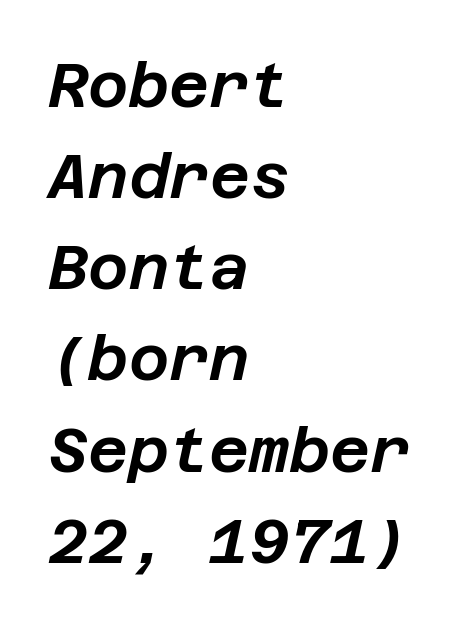
{"italic": "yes", "lean": "right", "slant_degrees": 12, "width": "normal", "stroke_contrast": "low", "x_height": "large", "underline": "no", "align": "left", "line_spacing": "normal", "line_spacing_ratio": 1.47, "letter_spacing": "normal", "letter_spacing_em": 0.0, "glyph_px": 62}
